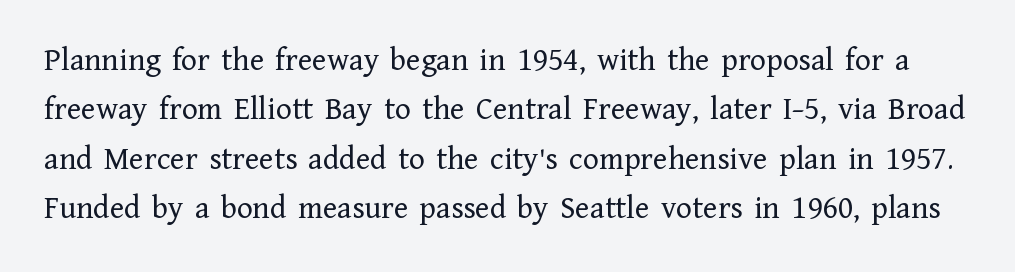
{"serif": "yes", "italic": "no", "bold": "no", "weight": "regular", "width": "normal", "stroke_contrast": "low", "x_height": "medium", "monospaced": "no", "underline": "no", "line_spacing": "normal", "line_spacing_ratio": 1.5, "letter_spacing": "normal", "letter_spacing_em": 0.0, "glyph_px": 33}
